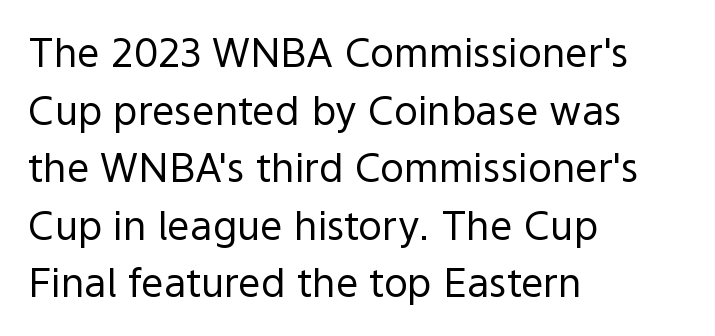
{"serif": "no", "italic": "no", "bold": "no", "weight": "regular", "width": "normal", "x_height": "medium", "monospaced": "no", "underline": "no", "align": "left", "line_spacing": "normal", "line_spacing_ratio": 1.44, "letter_spacing": "normal", "letter_spacing_em": 0.0, "glyph_px": 40}
